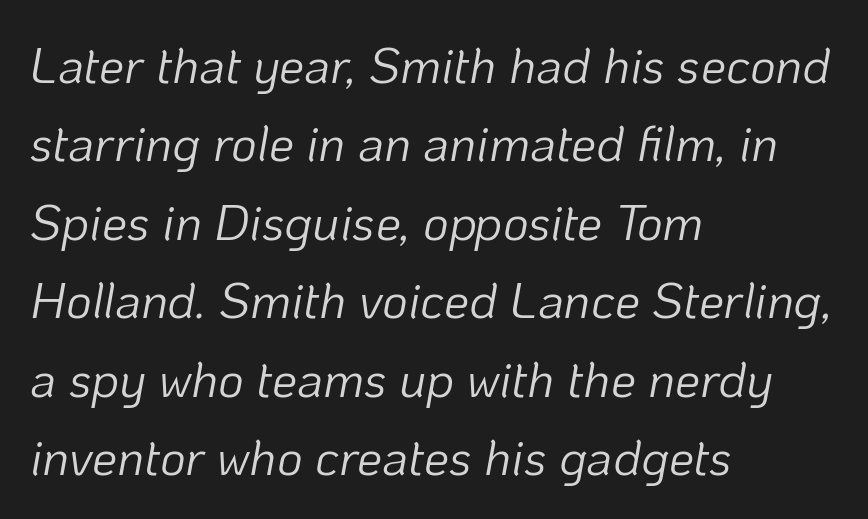
{"italic": "yes", "lean": "right", "slant_degrees": 10, "bold": "no", "weight": "light", "width": "normal", "stroke_contrast": "low", "x_height": "medium", "monospaced": "no", "underline": "no", "align": "left", "line_spacing": "normal", "line_spacing_ratio": 1.57, "letter_spacing": "normal", "letter_spacing_em": 0.0, "glyph_px": 50}
